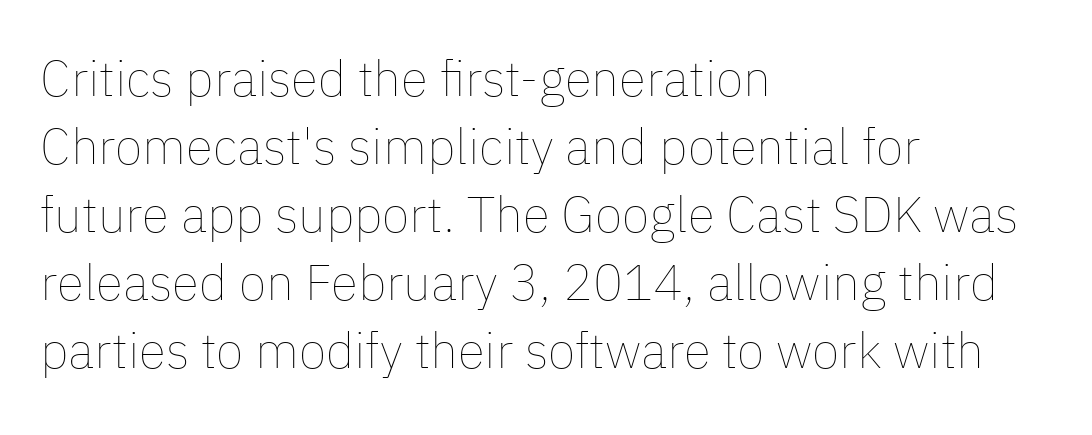
Anything drawn beneath the words? Only blank space. The cut favours lightness, reaching ordinary text weight at its darkest. Is this a fixed-width face? No — the glyphs have proportional, varying widths. Leading: standard. How are the letters spaced? Ordinarily, with no added tracking.
